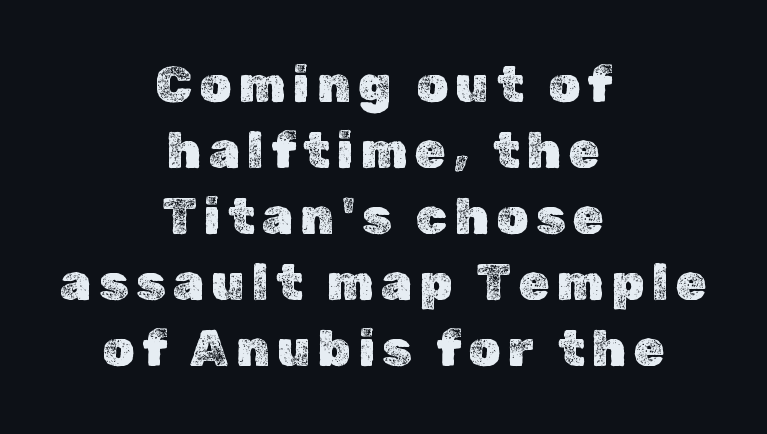
The image shows 50 px text type, upright; set centered, normal line spacing (1.32x), not underlined; a medium x-height.
